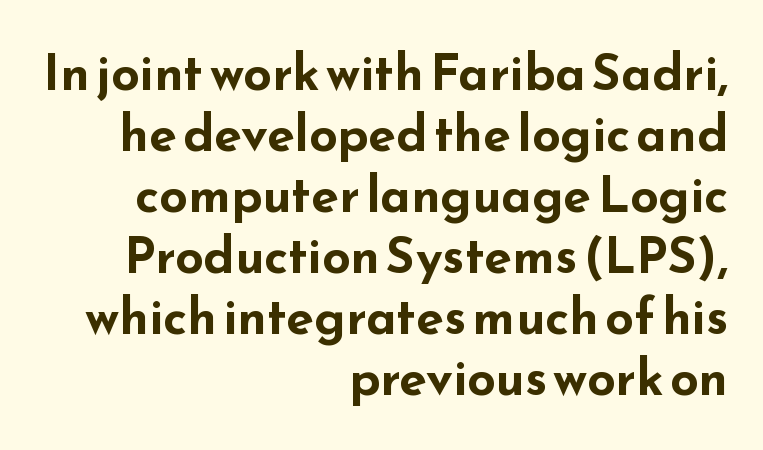
Q: Is the text bold? A: Yes.
Q: Is the text italic (slanted)? A: No, it is upright.
Q: Is the typeface a serif or a sans-serif typeface? A: Sans-serif.
Q: Is the text underlined? A: No.
Q: How is the paragraph aligned? A: Right-aligned.
Q: Is the spacing between letters normal or unusually wide? A: Normal.
Q: Width (condensed, normal, or wide)? A: Wide.
Q: Stroke contrast? A: Low.
Q: x-height? A: Small.
Q: Monospaced? A: No.
